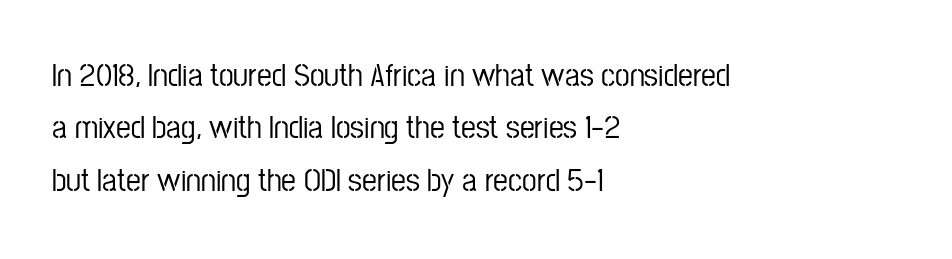
Q: Is the text italic (slanted)? A: No, it is upright.
Q: Is the typeface a serif or a sans-serif typeface? A: Sans-serif.
Q: Is the text underlined? A: No.
Q: How is the paragraph aligned? A: Left-aligned.
Q: Is the spacing between letters normal or unusually wide? A: Normal.
Q: Is the spacing between lines tight, normal or loose? A: Normal.
Q: Width (condensed, normal, or wide)? A: Condensed.
Q: Stroke contrast? A: Low.
Q: x-height? A: Medium.
Q: Monospaced? A: No.
